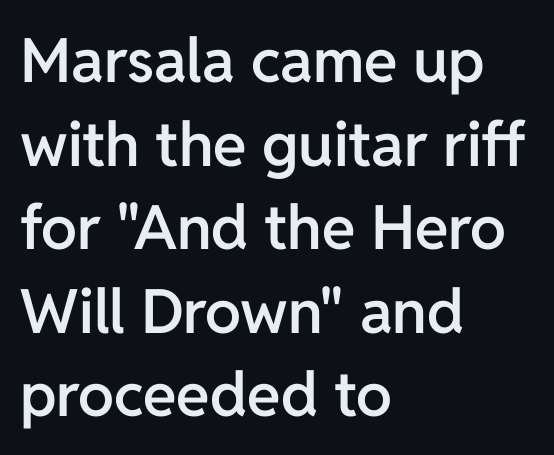
Q: Is the text bold? A: Semi-bold.
Q: Is the text italic (slanted)? A: No, it is upright.
Q: Is the typeface a serif or a sans-serif typeface? A: Sans-serif.
Q: Is the text underlined? A: No.
Q: How is the paragraph aligned? A: Left-aligned.
Q: Is the spacing between letters normal or unusually wide? A: Normal.
Q: Is the spacing between lines tight, normal or loose? A: Normal.
Q: Width (condensed, normal, or wide)? A: Normal.
Q: Stroke contrast? A: Low.
Q: x-height? A: Medium.
Q: Monospaced? A: No.
